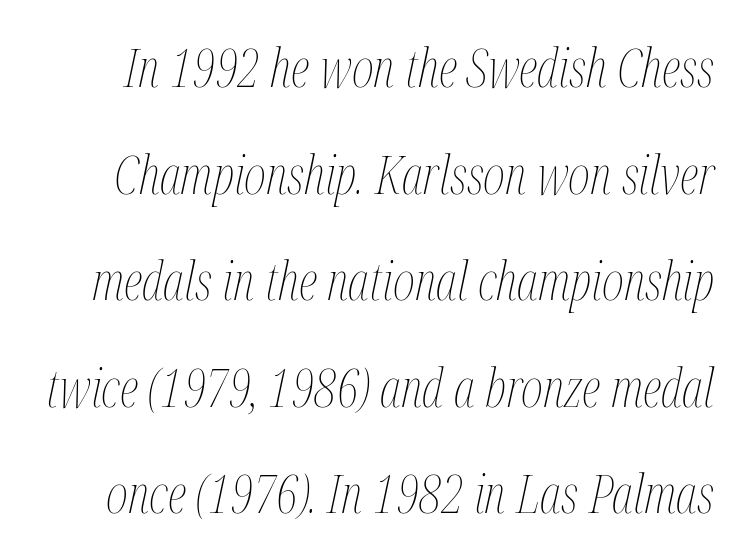
{"italic": "yes", "lean": "right", "slant_degrees": 12, "bold": "no", "weight": "thin", "width": "condensed", "stroke_contrast": "medium", "x_height": "medium", "monospaced": "no", "underline": "no", "line_spacing": "loose", "line_spacing_ratio": 2.01, "letter_spacing": "normal", "letter_spacing_em": 0.0, "glyph_px": 53}
